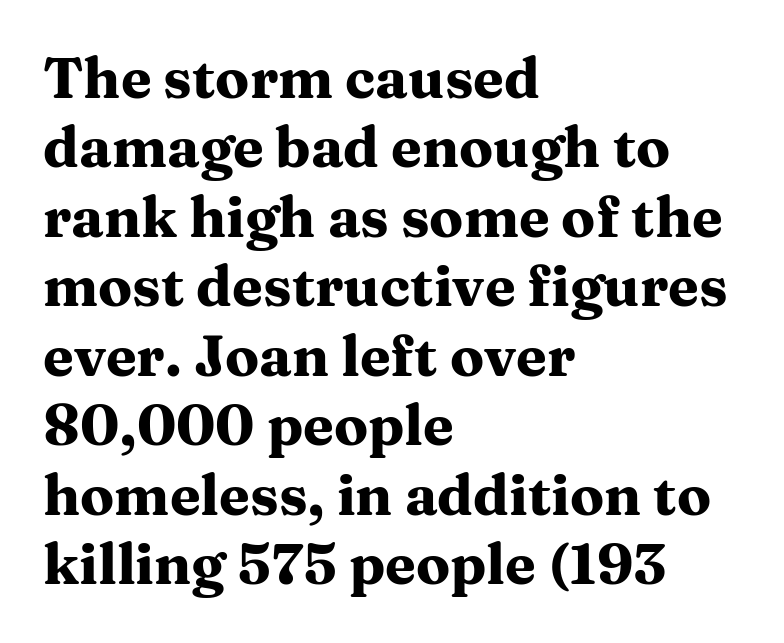
The image shows 56 px heavy, wide serif type, upright; set left-aligned, line spacing 1.24x, normal letter spacing, not underlined; medium stroke contrast and a medium x-height.
